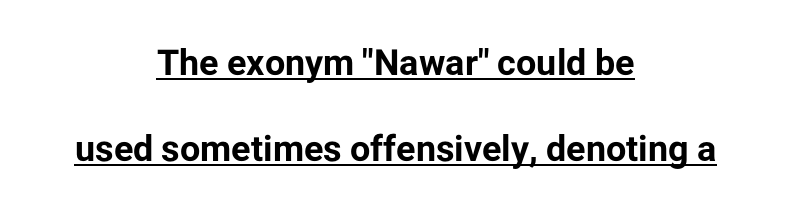
Every character sits straight up, as roman type does. Is the letter spacing exaggerated? No — it looks like the ordinary default. A dark, heavy texture on the line: the type is bold. Successive baselines arrive slowly, with a big drop between each. A typesetter would label this face a sans. The face used here is proportionally spaced, like ordinary book or web type.
